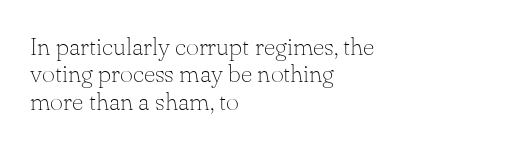
The image shows 25 px text type, upright; set left-aligned, tight line spacing (1.1x), normal letter spacing, not underlined.
